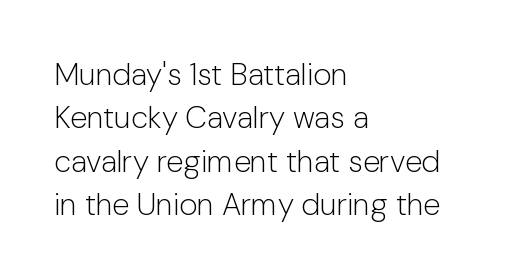
Q: Is the text bold? A: No.
Q: Is the text italic (slanted)? A: No, it is upright.
Q: Is the typeface a serif or a sans-serif typeface? A: Sans-serif.
Q: Is the text underlined? A: No.
Q: How is the paragraph aligned? A: Left-aligned.
Q: Is the spacing between letters normal or unusually wide? A: Normal.
Q: Is the spacing between lines tight, normal or loose? A: Normal.
Q: Width (condensed, normal, or wide)? A: Normal.
Q: Stroke contrast? A: Low.
Q: x-height? A: Medium.
Q: Monospaced? A: No.
